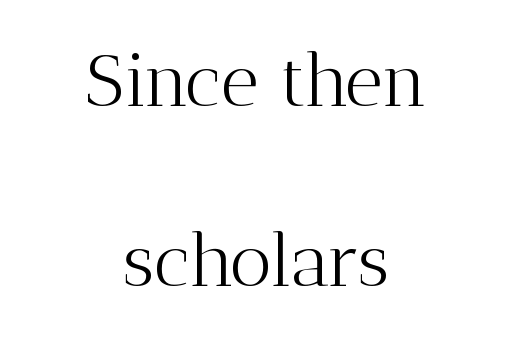
The image shows 74 px light serif type, upright; set centered, loose line spacing (2.43x), normal letter spacing, not underlined; medium stroke contrast and a medium x-height.
